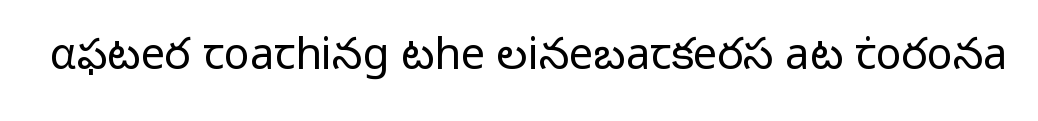
The image shows 43 px light sans-serif type, upright; set normal letter spacing, not underlined; low stroke contrast and a medium x-height.
